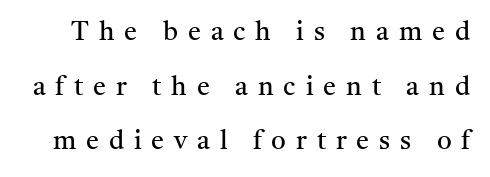
Q: Is the text bold? A: No.
Q: Is the text italic (slanted)? A: No, it is upright.
Q: Is the text underlined? A: No.
Q: Is the spacing between letters normal or unusually wide? A: Unusually wide.
Q: Is the spacing between lines tight, normal or loose? A: Loose.
